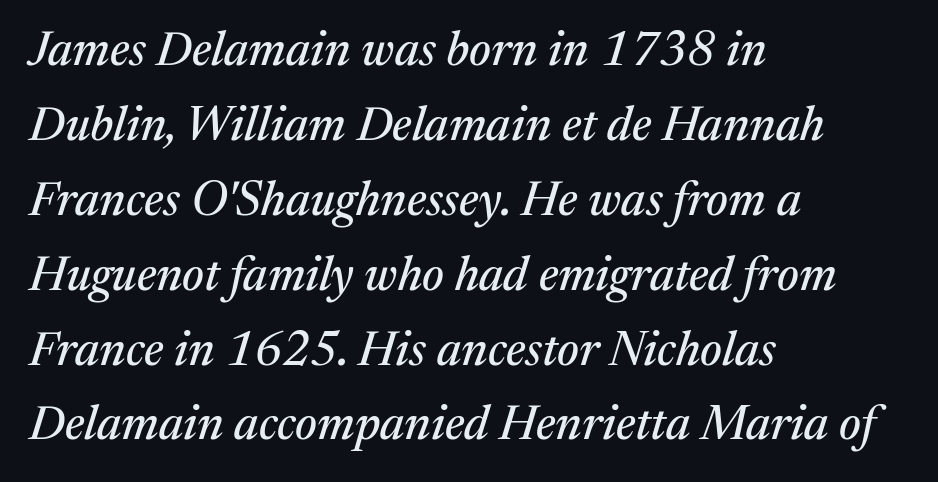
Q: Is the text italic (slanted)? A: Yes, it leans right by about 17 degrees.
Q: Is the typeface a serif or a sans-serif typeface? A: Serif.
Q: Is the text underlined? A: No.
Q: How is the paragraph aligned? A: Left-aligned.
Q: Is the spacing between letters normal or unusually wide? A: Normal.
Q: Is the spacing between lines tight, normal or loose? A: Normal.
Q: Width (condensed, normal, or wide)? A: Normal.
Q: Stroke contrast? A: Medium.
Q: x-height? A: Medium.
Q: Monospaced? A: No.
